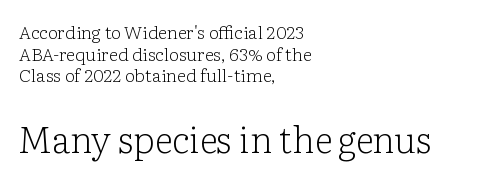
Here the designer chose a conventional face with non-uniform glyph widths. Short note: letters normally spaced. If you squint, the bottom block still reads clearly — it's the larger of the two. The font sits on the lighter half of the weight spectrum, regular included.
